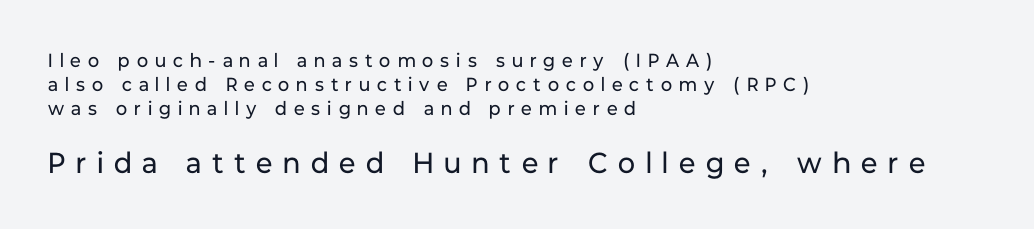
The image shows 29 px regular-weight sans-serif type, upright; set left-aligned, normal line spacing (1.27x), unusually wide letter spacing (+0.37 em), not underlined; the second (bottom) block is 1.53x larger; low stroke contrast and a medium x-height.
